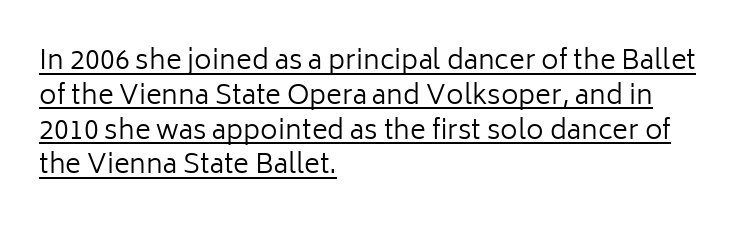
The image shows 27 px text type, upright; set left-aligned, normal line spacing (1.29x), normal letter spacing, underlined.
